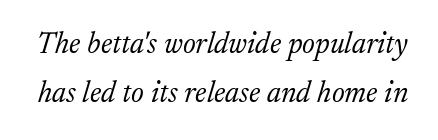
The image shows 30 px light serif type, italic (leaning right); set normal line spacing (1.63x), normal letter spacing, not underlined; low stroke contrast and a medium x-height.
